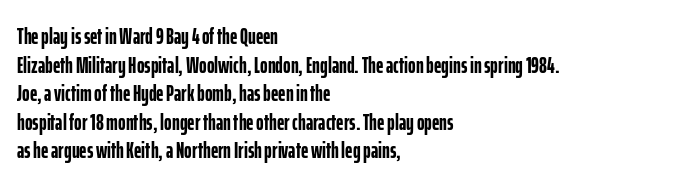
Every character sits straight up, as roman type does. Stroke thickness is high; the sample reads as a true bold. Inter-character spacing is left at the font's built-in metrics. Casual observation: everything's shoved over to the left. The specimen omits any rule beneath the text block's lines.
